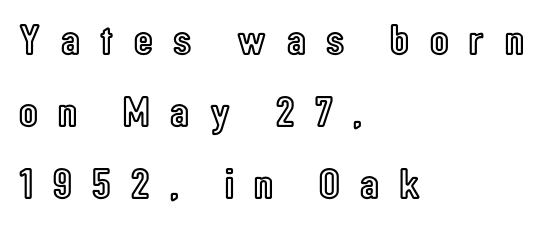
Q: Is the text italic (slanted)? A: No, it is upright.
Q: Is the text underlined? A: No.
Q: How is the paragraph aligned? A: Left-aligned.
Q: Is the spacing between letters normal or unusually wide? A: Unusually wide.
Q: Is the spacing between lines tight, normal or loose? A: Normal.
Q: Width (condensed, normal, or wide)? A: Condensed.
Q: x-height? A: Medium.
Q: Monospaced? A: No.
